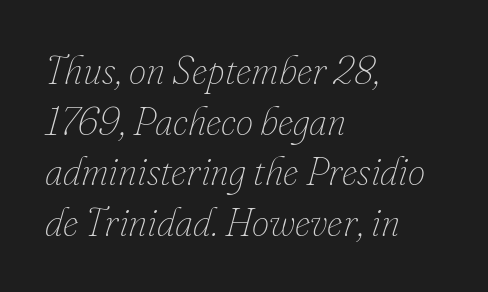
Unmarked baselines from the first word to the last. Honestly, the letter spacing is just normal — you wouldn't notice it. Think of a printed novel: that variable character pitch is what you see here. The lines are quadded left.
